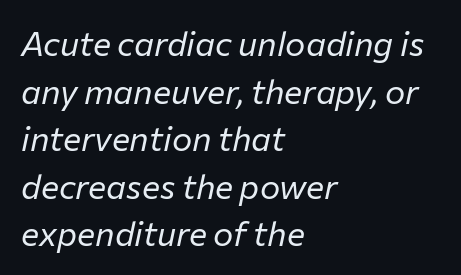
{"italic": "yes", "lean": "right", "slant_degrees": 12, "bold": "no", "weight": "regular", "width": "normal", "stroke_contrast": "low", "x_height": "medium", "monospaced": "no", "underline": "no", "align": "left", "line_spacing": "normal", "line_spacing_ratio": 1.4, "letter_spacing": "normal", "letter_spacing_em": 0.0, "glyph_px": 34}
